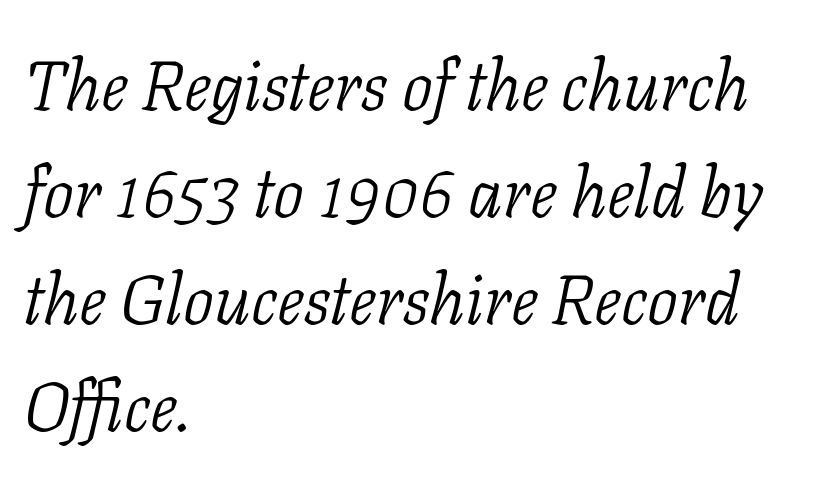
{"serif": "yes", "italic": "yes", "lean": "right", "slant_degrees": 11, "bold": "no", "weight": "light", "width": "normal", "stroke_contrast": "low", "x_height": "medium", "monospaced": "no", "underline": "no", "align": "left", "line_spacing": "normal", "line_spacing_ratio": 1.55, "letter_spacing": "normal", "letter_spacing_em": 0.0, "glyph_px": 69}
